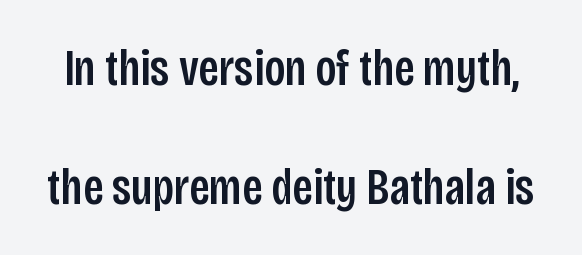
The line texture is even and compact thanks to regular tracking. The type family on display is of the sans-serif kind. Any mark beneath the type? The region is blank. This sample has the flowing, uneven cadence of proportional lettering. Rows of type keep a wide berth in the vertical direction.
